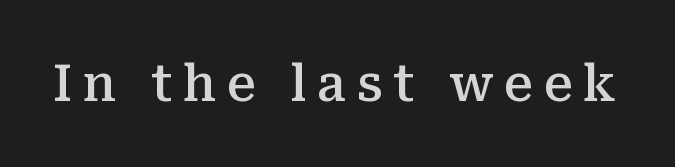
A typesetter would call this heavily tracked-out type. Does the lettering tilt? It doesn't — this is upright. Think of a printed novel: that variable character pitch is what you see here. Is the type bold? Partly — it's a semibold, heavier than regular but not fully bold.
